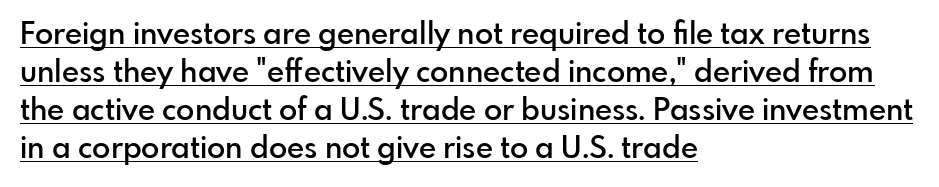
The image shows 30 px semibold sans-serif type, upright; set left-aligned, normal line spacing (1.27x), normal letter spacing, underlined; low stroke contrast and a small x-height.
